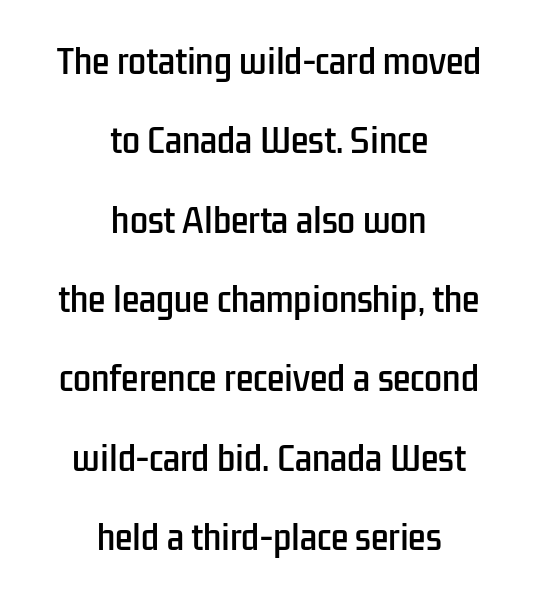
The image shows 32 px condensed sans-serif type, upright; set centered, loose line spacing (2.48x), normal letter spacing, not underlined; low stroke contrast and a medium x-height.
